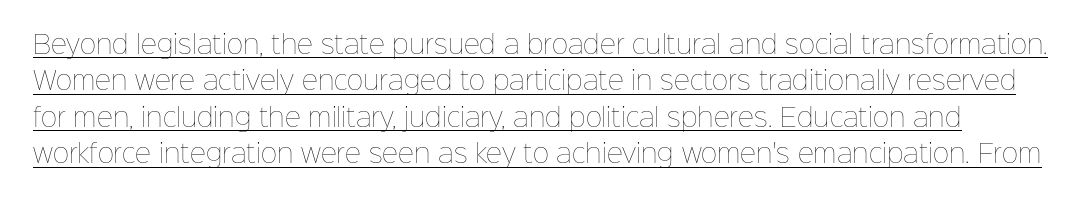
The image shows 25 px text type, upright; set normal line spacing (1.46x), normal letter spacing, underlined.
